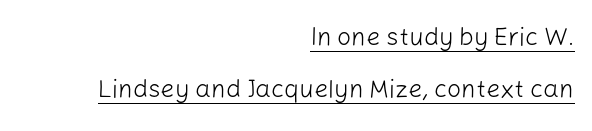
Quick note: not italic, upright. Compared with undecorated copy, this sample adds a rule below the words. Does extra space separate the letters? No, they use regular spacing. The ragged edge is on the left, which tells us the setting is flush right. Interline gaps are noticeably wide in this sample. The font is comparable to plain body text, perhaps lighter.
